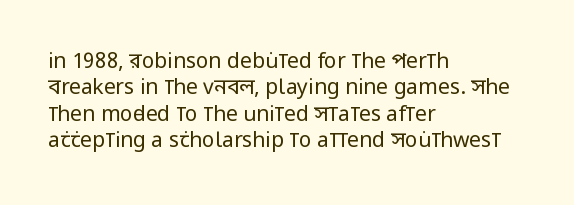
The image shows 21 px text type, upright; set left-aligned, normal line spacing (1.26x), normal letter spacing, not underlined.
